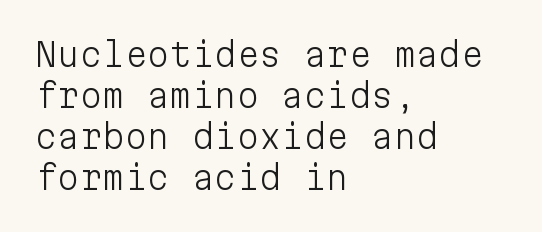
{"serif": "no", "italic": "no", "bold": "no", "weight": "light", "width": "normal", "stroke_contrast": "low", "x_height": "medium", "monospaced": "yes", "underline": "no", "align": "left", "line_spacing": "normal", "line_spacing_ratio": 1.28, "letter_spacing": "normal", "letter_spacing_em": 0.0, "glyph_px": 32}
